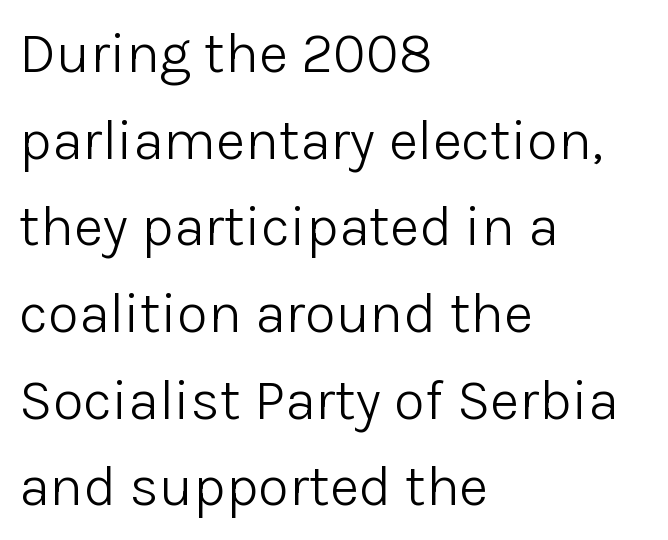
Leading: standard. A light-to-regular cut is what we see here. The letters advance in unequal steps, a hallmark of proportional type. Are there feet on the stems? There aren't — it's a sans. Does the lettering tilt? It doesn't — this is upright. These lines keep a tight, regular rhythm from letter to letter.
